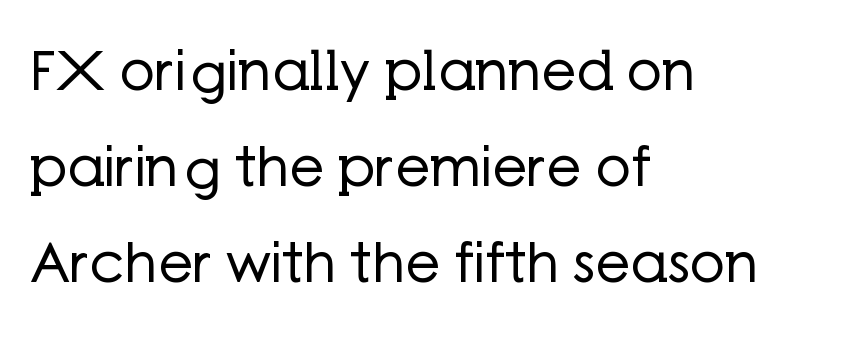
{"serif": "no", "italic": "no", "bold": "no", "weight": "regular", "width": "normal", "stroke_contrast": "low", "x_height": "medium", "monospaced": "no", "underline": "no", "align": "left", "line_spacing_ratio": 1.75, "letter_spacing": "normal", "letter_spacing_em": 0.0, "glyph_px": 55}
